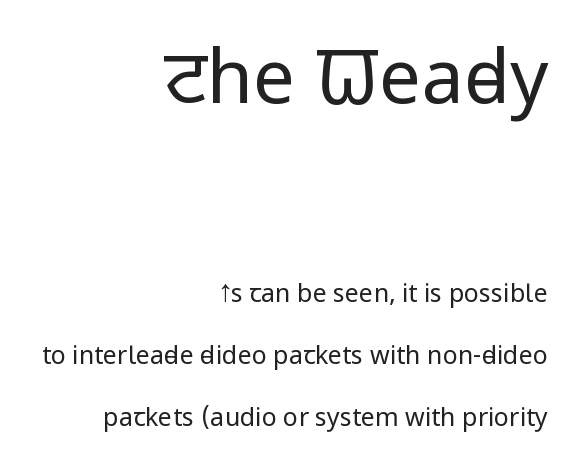
Descenders are the only things crossing below the line. Italic: no, the glyphs are upright roman. The space between consecutive lines is lavish. The letterforms sit shoulder to shoulder at normal distance. A quiet, ordinary-to-light weight characterises the typeface. Character widths vary here, with narrow letters taking less room than wide ones.
